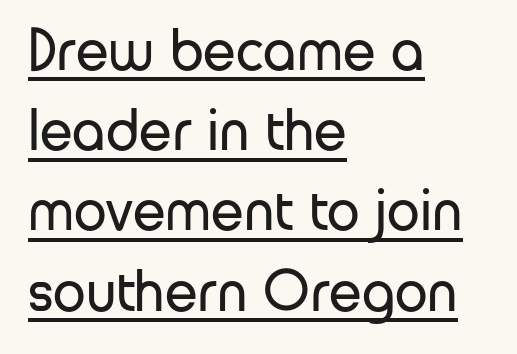
The image shows 59 px regular-weight sans-serif type, upright; set left-aligned, normal line spacing (1.36x), normal letter spacing, underlined; low stroke contrast and a medium x-height.
